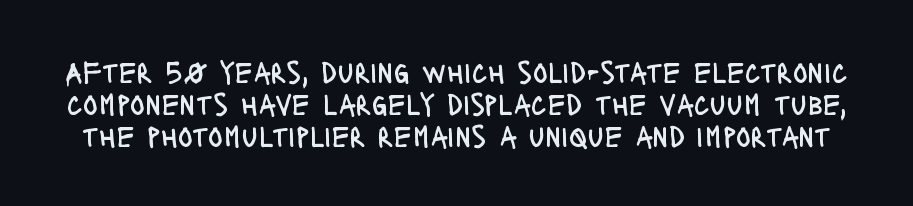
Q: Is the text bold? A: No.
Q: Is the text italic (slanted)? A: No, it is upright.
Q: Is the typeface a serif or a sans-serif typeface? A: Sans-serif.
Q: Is the text underlined? A: No.
Q: Is the spacing between letters normal or unusually wide? A: Normal.
Q: Is the spacing between lines tight, normal or loose? A: Tight.
Q: Width (condensed, normal, or wide)? A: Condensed.
Q: Stroke contrast? A: Low.
Q: x-height? A: Large.
Q: Monospaced? A: No.
